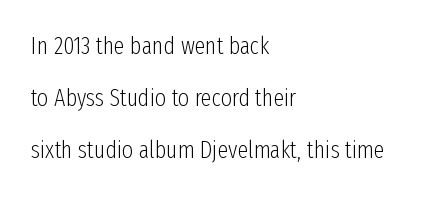
The image shows 24 px text type, upright; set left-aligned, loose line spacing (2.17x), normal letter spacing, not underlined.
